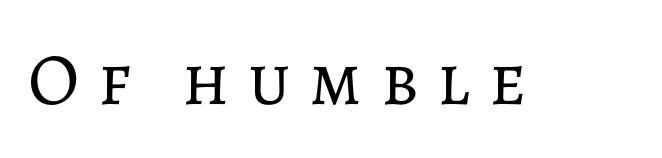
Q: Is the text bold? A: No.
Q: Is the text italic (slanted)? A: No, it is upright.
Q: Is the text underlined? A: No.
Q: Is the spacing between letters normal or unusually wide? A: Unusually wide.
Q: Width (condensed, normal, or wide)? A: Normal.
Q: Stroke contrast? A: Low.
Q: x-height? A: Medium.
Q: Monospaced? A: No.
